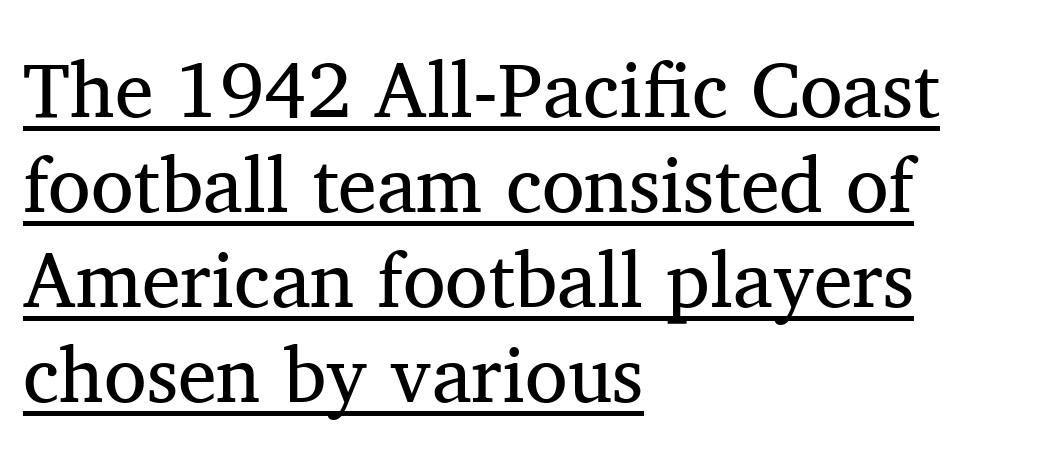
The image shows 78 px regular-weight serif type, upright; set left-aligned, line spacing 1.22x, normal letter spacing, underlined; medium stroke contrast and a medium x-height.
